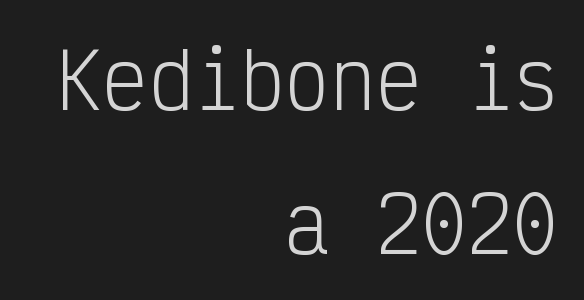
Q: Is the text bold? A: No.
Q: Is the text italic (slanted)? A: No, it is upright.
Q: Is the typeface a serif or a sans-serif typeface? A: Sans-serif.
Q: Is the text underlined? A: No.
Q: How is the paragraph aligned? A: Right-aligned.
Q: Is the spacing between letters normal or unusually wide? A: Normal.
Q: Is the spacing between lines tight, normal or loose? A: Loose.
Q: Width (condensed, normal, or wide)? A: Condensed.
Q: Stroke contrast? A: Low.
Q: x-height? A: Medium.
Q: Monospaced? A: Yes.
